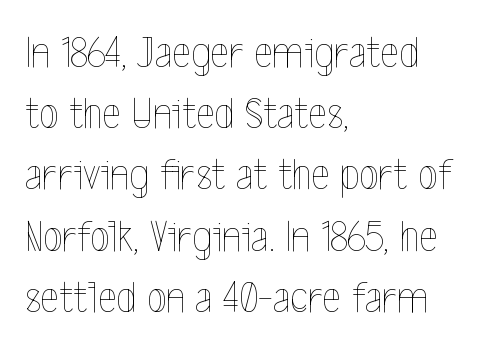
These lines keep a tight, regular rhythm from letter to letter. Left-aligned paragraph, ragged on the right. A roman cut, with each character standing at attention. A clean baseline with only descenders dipping below it.
